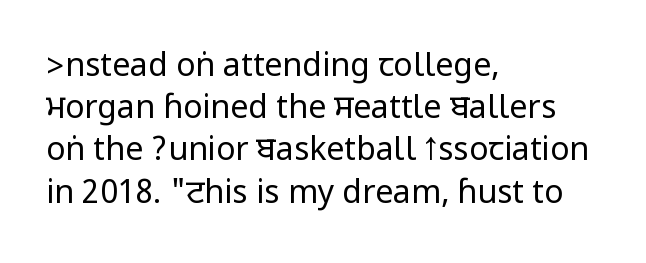
The image shows 32 px regular-weight, condensed sans-serif type, upright; set left-aligned, normal line spacing (1.32x), normal letter spacing, not underlined; low stroke contrast.
